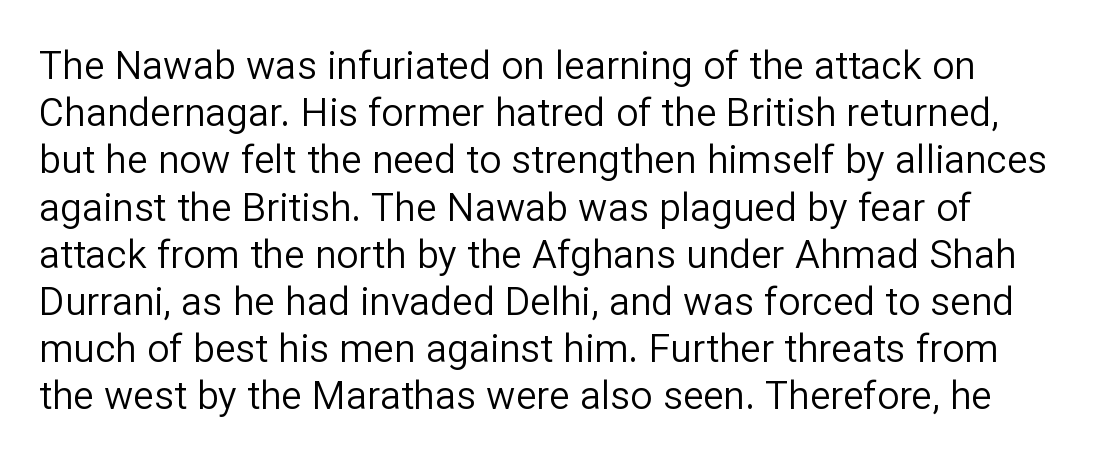
{"serif": "no", "italic": "no", "bold": "no", "weight": "regular", "width": "normal", "stroke_contrast": "low", "x_height": "medium", "monospaced": "no", "underline": "no", "line_spacing_ratio": 1.21, "letter_spacing": "normal", "letter_spacing_em": 0.0, "glyph_px": 39}
